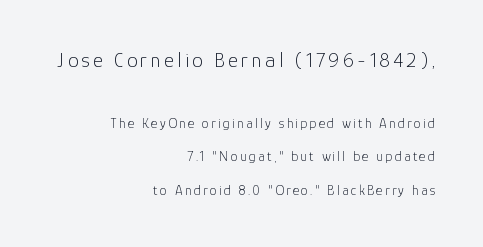
Visually the block forms a straight wall on the right and a jagged coastline on the left. Underlining? Definitely not there. The letters stand straight up with perfectly vertical stems. In this sample the first text group is rendered at the bigger scale. Heft: none added — not bold.
